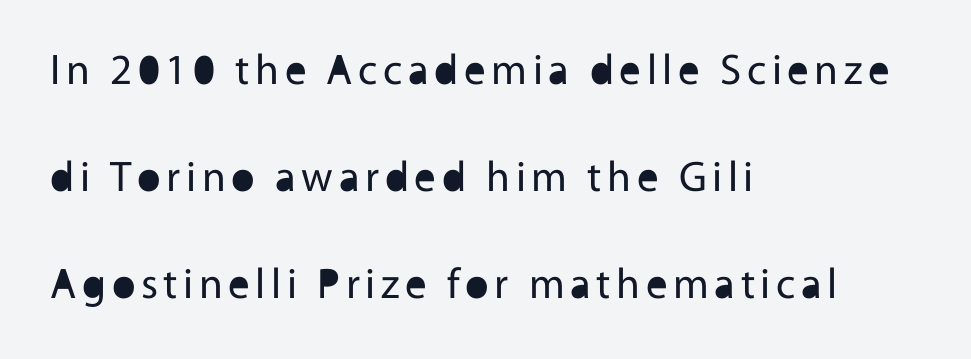
{"serif": "no", "italic": "no", "bold": "no", "weight": "regular", "width": "normal", "x_height": "medium", "monospaced": "no", "underline": "no", "align": "left", "line_spacing": "loose", "line_spacing_ratio": 2.49, "glyph_px": 43}
